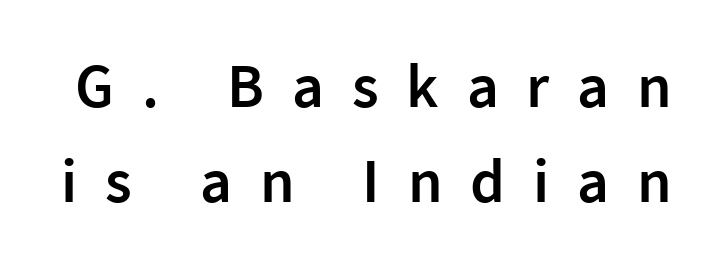
The image shows 62 px semibold sans-serif type, upright; set normal line spacing (1.54x), unusually wide letter spacing (+0.45 em), not underlined; a medium x-height.
